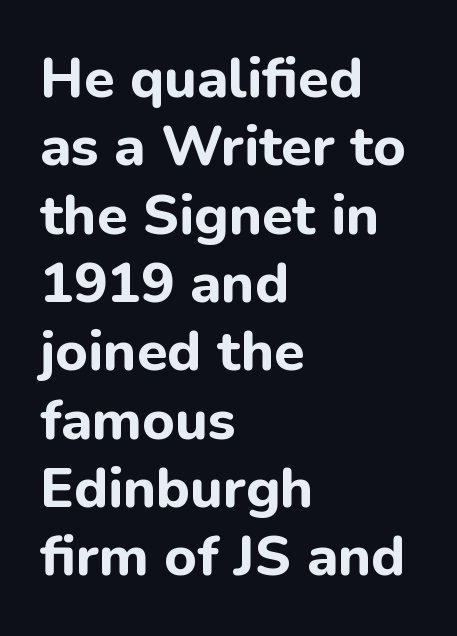
Q: Is the text bold? A: Yes.
Q: Is the text italic (slanted)? A: No, it is upright.
Q: Is the typeface a serif or a sans-serif typeface? A: Sans-serif.
Q: Is the text underlined? A: No.
Q: How is the paragraph aligned? A: Left-aligned.
Q: Is the spacing between letters normal or unusually wide? A: Normal.
Q: Width (condensed, normal, or wide)? A: Normal.
Q: Stroke contrast? A: Low.
Q: x-height? A: Medium.
Q: Monospaced? A: No.
